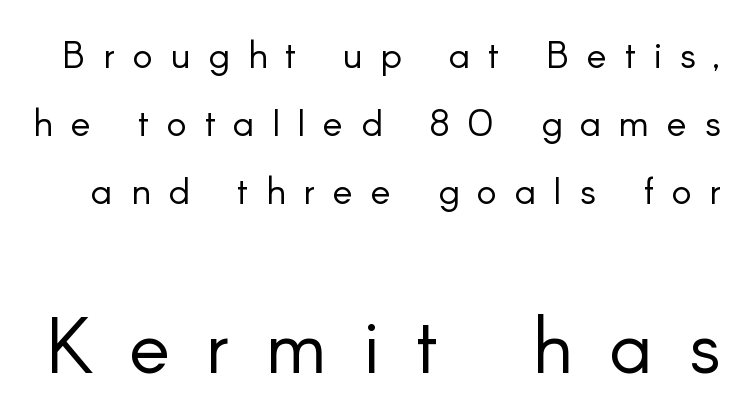
{"serif": "no", "italic": "no", "bold": "no", "weight": "light", "width": "normal", "stroke_contrast": "low", "x_height": "small", "monospaced": "no", "underline": "no", "line_spacing_ratio": 1.79, "letter_spacing": "wide", "letter_spacing_em": 0.47, "larger_block": "second", "size_ratio": 2.03, "glyph_px": 77}
